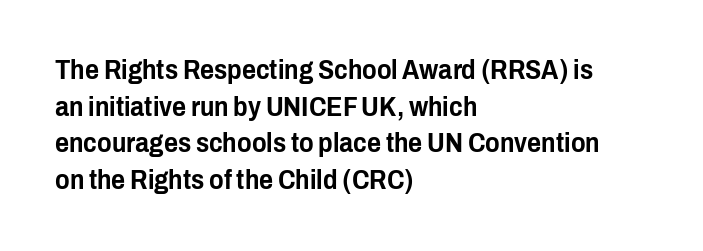
Alignment: flush left. The lettering stays uniformly vertical, giving the passage a roman look. The block of text has a typical density, with ordinary space between rows. Beneath every word, the page is bare. Compared with typical body copy, the letter spacing here is the same.
